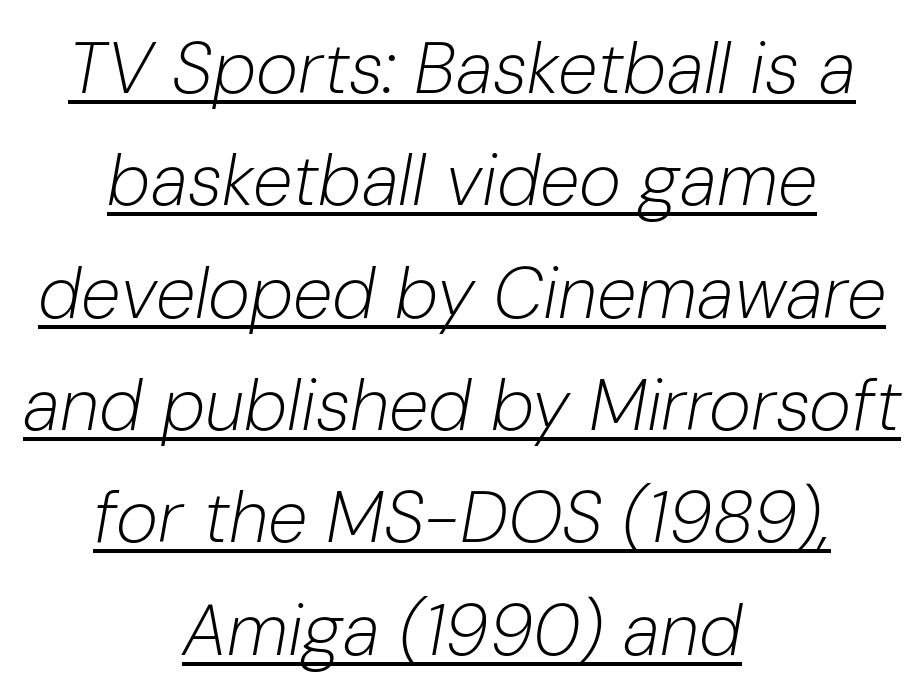
Notice how the passage keeps no hard edge, just a central spine. Beneath each row of characters lies a ruled line. This is not heavy type; no bold has been used. Characters are canted at an angle relative to the baseline's perpendicular. The tracking reads as untouched default to a designer's eye. Looks like regular typesetting: each glyph gets only the width it needs.
